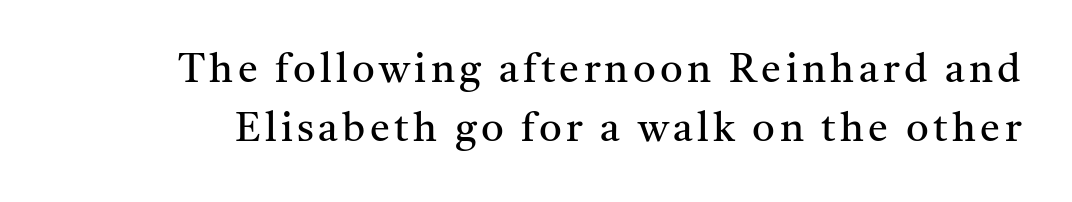
Q: Is the text bold? A: No.
Q: Is the text italic (slanted)? A: No, it is upright.
Q: Is the typeface a serif or a sans-serif typeface? A: Serif.
Q: Is the text underlined? A: No.
Q: Is the spacing between lines tight, normal or loose? A: Normal.
Q: Width (condensed, normal, or wide)? A: Normal.
Q: Stroke contrast? A: Medium.
Q: x-height? A: Medium.
Q: Monospaced? A: No.
